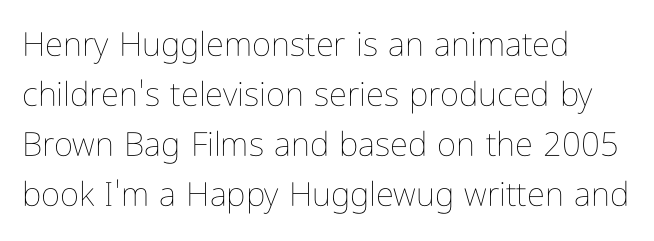
The image shows 33 px thin, condensed type, upright; set left-aligned, normal line spacing (1.52x), normal letter spacing, not underlined; low stroke contrast and a medium x-height.
